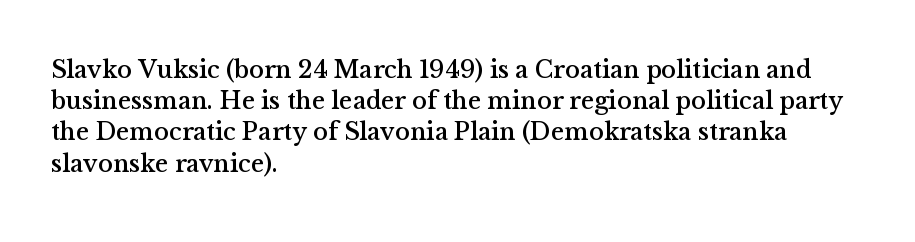
{"italic": "no", "underline": "no", "align": "left", "line_spacing": "normal", "line_spacing_ratio": 1.25, "letter_spacing": "normal", "letter_spacing_em": 0.0, "glyph_px": 25}
